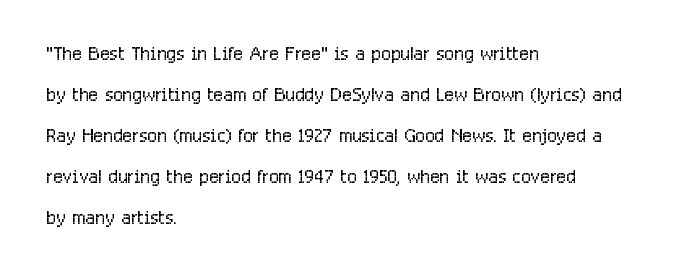
{"italic": "no", "bold": "no", "underline": "no", "align": "left", "line_spacing": "normal", "line_spacing_ratio": 1.58, "letter_spacing": "normal", "letter_spacing_em": 0.0, "glyph_px": 26}
